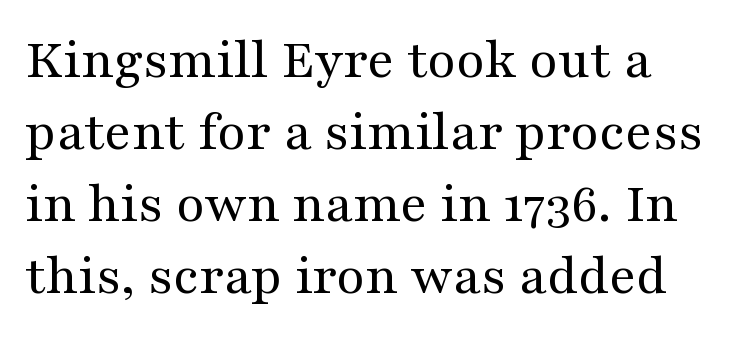
The glyphs are unaccompanied by any horizontal stroke below them. This sample has the flowing, uneven cadence of proportional lettering. Old-style or modern, the face here clearly has serifs. Tracking here is standard; glyphs follow each other at the usual distance.
